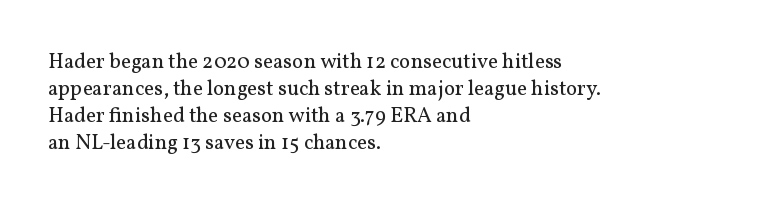
The passage shown is not underscored anywhere. Summary of vertical rhythm: regular, with standard interline spacing. The rag falls on the right side of this text block. Notice how the stems are strictly vertical — no italics here. Vertical stems look standard width or narrower in stroke.
